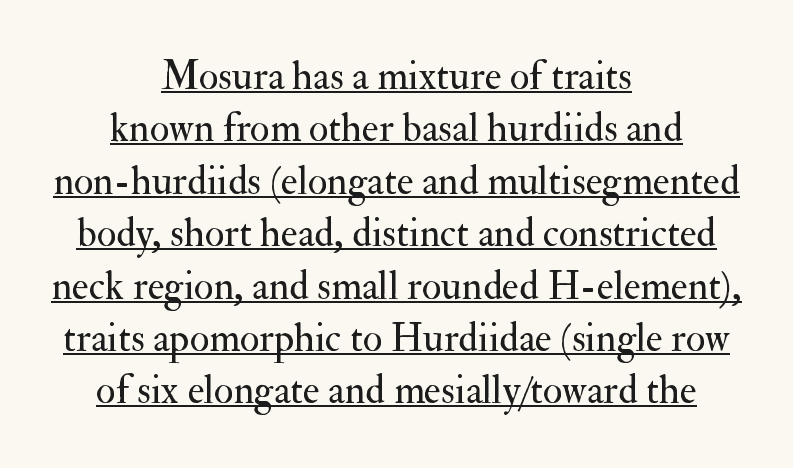
The image shows 40 px regular-weight serif type, upright; set centered, normal line spacing (1.31x), normal letter spacing, underlined; medium stroke contrast and a small x-height.
